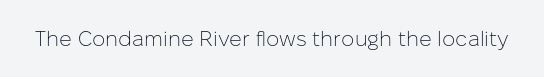
{"italic": "no", "bold": "no", "underline": "no", "letter_spacing": "normal", "letter_spacing_em": 0.0, "glyph_px": 21}
